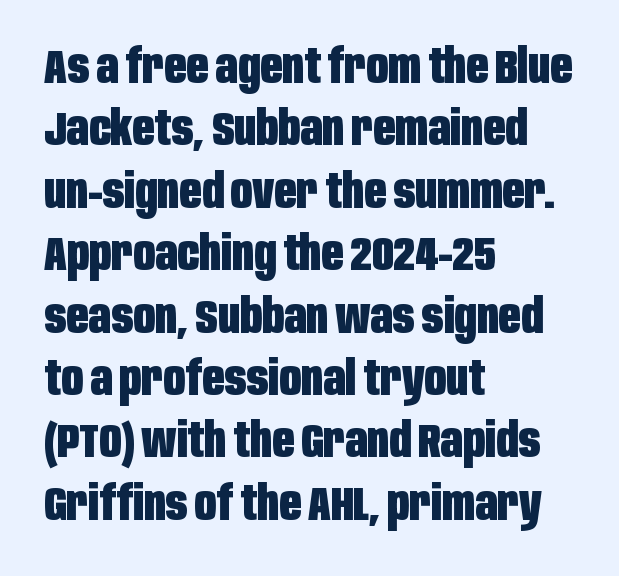
{"serif": "no", "italic": "no", "bold": "yes", "weight": "heavy", "width": "condensed", "stroke_contrast": "low", "x_height": "large", "monospaced": "no", "underline": "no", "align": "left", "line_spacing": "normal", "line_spacing_ratio": 1.3, "letter_spacing": "normal", "letter_spacing_em": 0.0, "glyph_px": 48}
